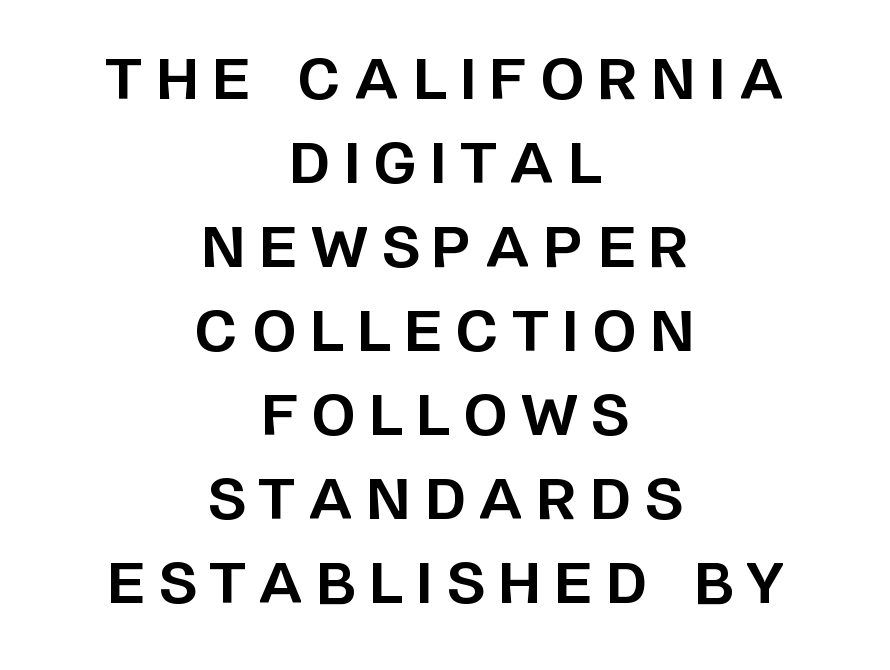
{"serif": "no", "italic": "no", "bold": "yes", "weight": "bold", "width": "normal", "stroke_contrast": "low", "x_height": "large", "monospaced": "no", "underline": "no", "align": "center", "line_spacing": "normal", "line_spacing_ratio": 1.5, "letter_spacing": "wide", "letter_spacing_em": 0.25, "glyph_px": 56}
